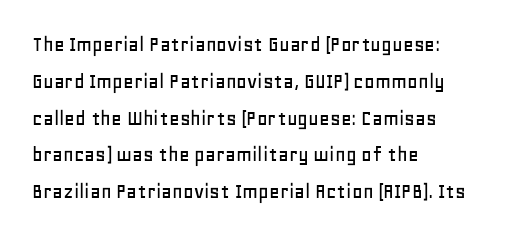
Q: Is the text italic (slanted)? A: No, it is upright.
Q: Is the text underlined? A: No.
Q: How is the paragraph aligned? A: Left-aligned.
Q: Is the spacing between letters normal or unusually wide? A: Normal.
Q: Is the spacing between lines tight, normal or loose? A: Normal.
